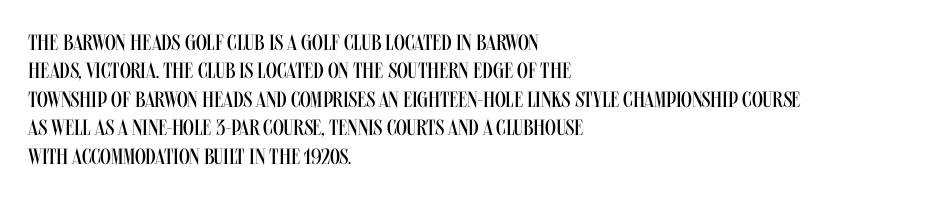
{"italic": "no", "bold": "no", "underline": "no", "align": "left", "line_spacing": "normal", "line_spacing_ratio": 1.29, "letter_spacing": "normal", "letter_spacing_em": 0.0, "glyph_px": 22}
